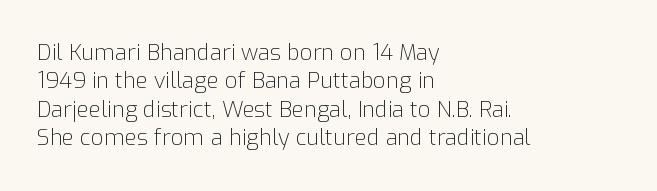
Rule under the text: the space is simply empty. Honestly, the letter spacing is just normal — you wouldn't notice it. The font's upright variant was chosen for this text. The strokes are not fattened; the text isn't bold. Layout note: lines flush left. The designer left line spacing at the default.
